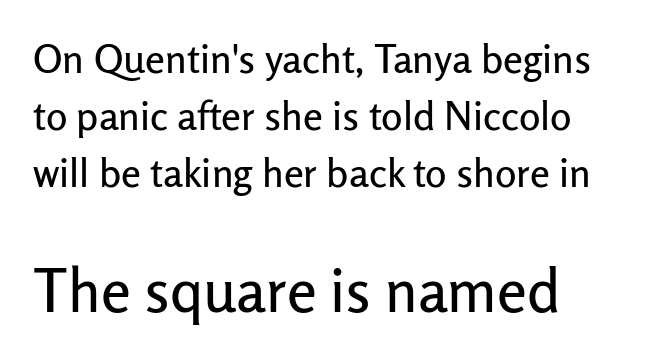
{"serif": "no", "italic": "no", "width": "normal", "stroke_contrast": "low", "x_height": "medium", "monospaced": "no", "underline": "no", "align": "left", "line_spacing": "normal", "line_spacing_ratio": 1.43, "letter_spacing": "normal", "letter_spacing_em": 0.0, "larger_block": "second", "size_ratio": 1.5, "glyph_px": 60}
